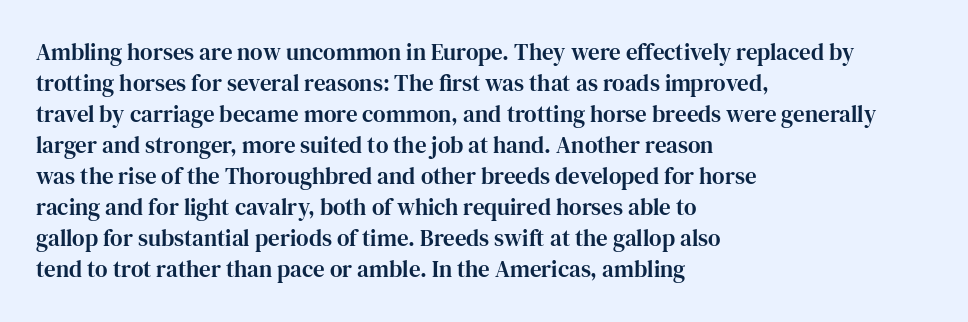
{"italic": "no", "underline": "no", "align": "left", "line_spacing": "normal", "line_spacing_ratio": 1.35, "letter_spacing": "normal", "letter_spacing_em": 0.0, "glyph_px": 23}
